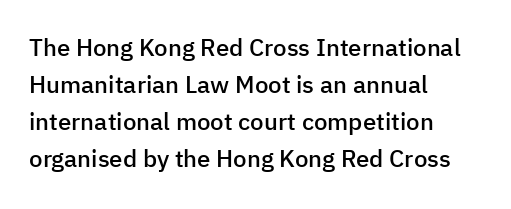
The image shows 24 px text type, upright; set left-aligned, normal line spacing (1.54x), normal letter spacing, not underlined.
